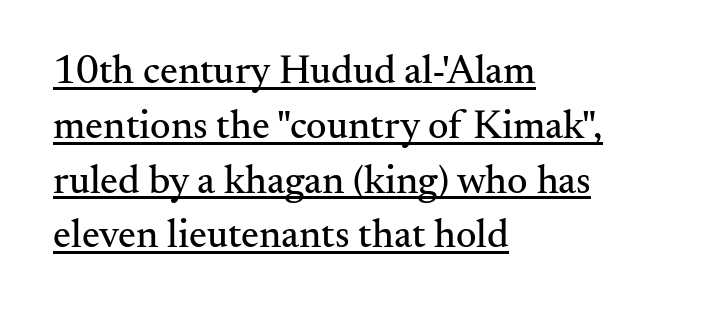
The image shows 40 px serif type, upright; set left-aligned, normal line spacing (1.37x), normal letter spacing, underlined; medium stroke contrast and a small x-height.
